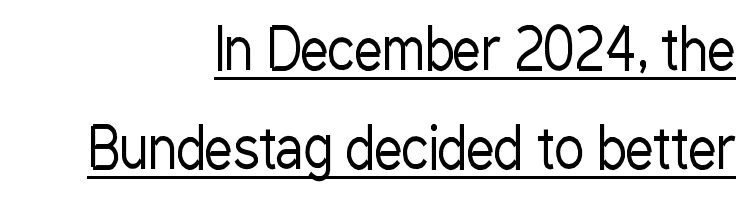
The rendering uses natural spacing where letterforms have individual widths. No heavy texture on the line: the type isn't bold. Compared with typical body copy, the letter spacing here is the same. Emphasis is given by a line drawn under the lettering. What kind of face is this? One without serifs — a sans.
